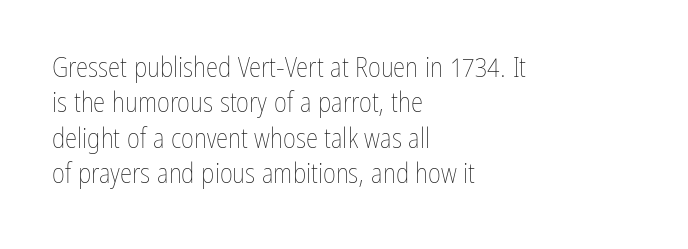
{"italic": "no", "bold": "no", "weight": "thin", "width": "condensed", "stroke_contrast": "low", "x_height": "medium", "monospaced": "no", "underline": "no", "align": "left", "line_spacing": "normal", "line_spacing_ratio": 1.26, "letter_spacing": "normal", "letter_spacing_em": 0.0, "glyph_px": 28}
